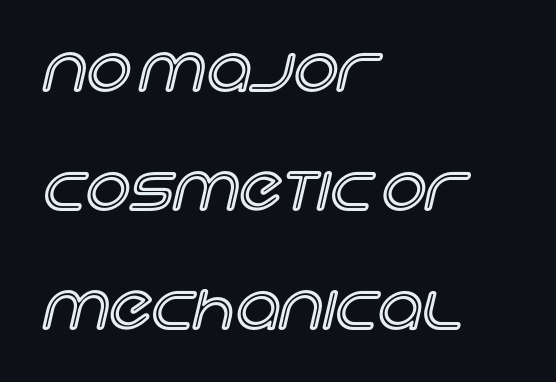
Q: Is the text italic (slanted)? A: Yes.
Q: Is the text underlined? A: No.
Q: How is the paragraph aligned? A: Left-aligned.
Q: Is the spacing between letters normal or unusually wide? A: Normal.
Q: Is the spacing between lines tight, normal or loose? A: Loose.
Q: Width (condensed, normal, or wide)? A: Normal.
Q: x-height? A: Large.
Q: Monospaced? A: No.
